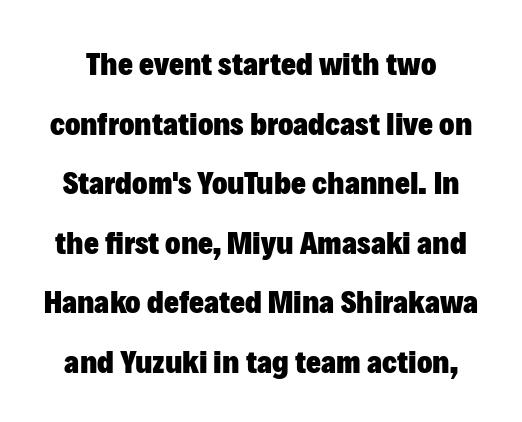
Q: Is the text bold? A: Yes.
Q: Is the text italic (slanted)? A: No, it is upright.
Q: Is the typeface a serif or a sans-serif typeface? A: Sans-serif.
Q: Is the text underlined? A: No.
Q: Is the spacing between letters normal or unusually wide? A: Normal.
Q: Width (condensed, normal, or wide)? A: Normal.
Q: Stroke contrast? A: Low.
Q: x-height? A: Medium.
Q: Monospaced? A: No.
